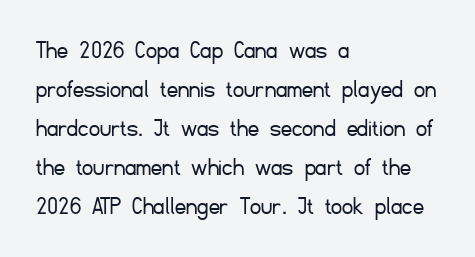
The image shows 27 px text type, upright; set left-aligned, normal line spacing (1.44x), normal letter spacing, not underlined.
